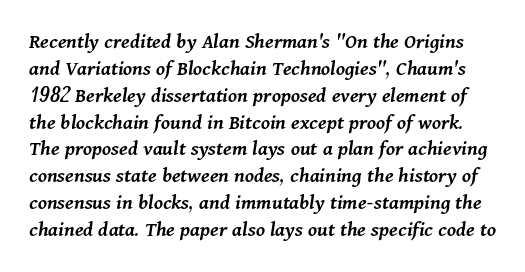
The image shows 22 px text type, italic (leaning right); set line spacing 1.22x, normal letter spacing, not underlined.
